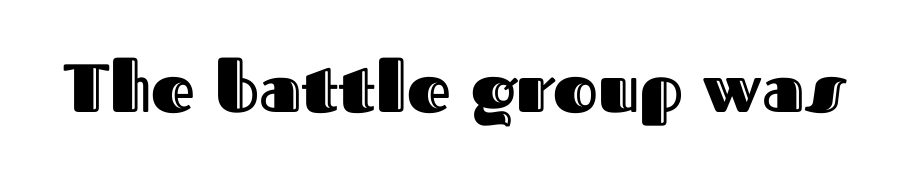
{"italic": "no", "width": "normal", "x_height": "medium", "monospaced": "no", "underline": "no", "letter_spacing": "normal", "letter_spacing_em": 0.0, "glyph_px": 68}
